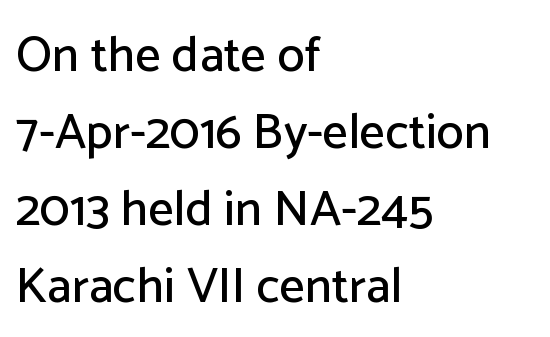
The image shows 50 px sans-serif type, upright; set left-aligned, normal line spacing (1.54x), normal letter spacing, not underlined; low stroke contrast and a medium x-height.
